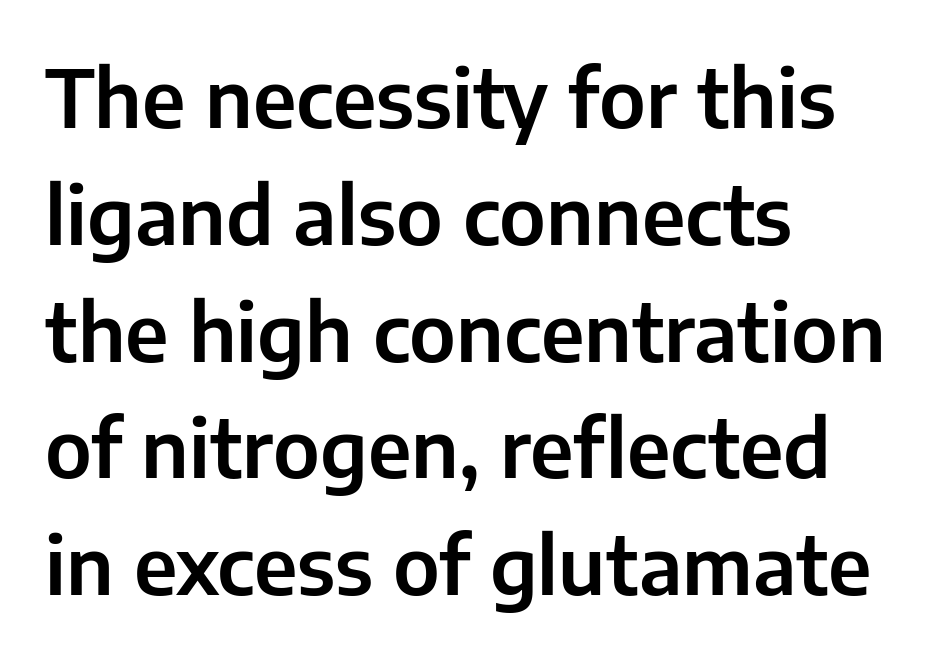
{"serif": "no", "italic": "no", "width": "normal", "stroke_contrast": "low", "x_height": "medium", "monospaced": "no", "underline": "no", "align": "left", "line_spacing": "normal", "line_spacing_ratio": 1.46, "letter_spacing": "normal", "letter_spacing_em": 0.0, "glyph_px": 80}
